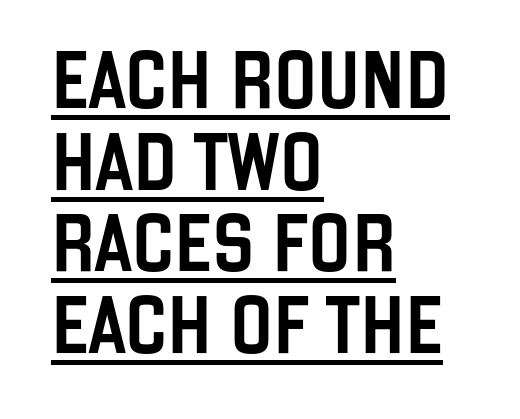
{"serif": "no", "italic": "no", "width": "condensed", "stroke_contrast": "low", "x_height": "large", "monospaced": "no", "underline": "yes", "align": "left", "line_spacing": "normal", "line_spacing_ratio": 1.43, "letter_spacing": "normal", "letter_spacing_em": 0.0, "glyph_px": 57}
